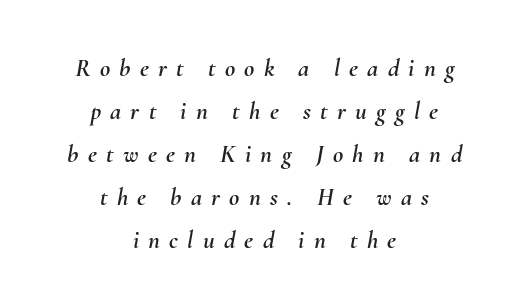
The image shows 25 px text type, italic (leaning right); set centered, line spacing 1.72x, unusually wide letter spacing (+0.37 em), not underlined.
